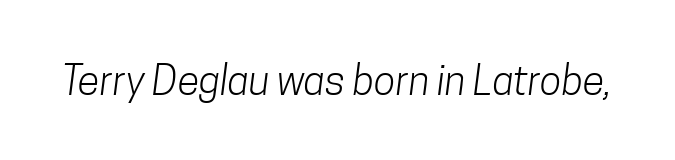
The zone under the glyphs is completely vacant. Note the varied advance widths — an 'i' is clearly narrower than an 'm'. The rendering shows plain stroke endings on the letterforms — a sans-serif design. Is this a heavy cut? Hardly; it is regular or lighter.
